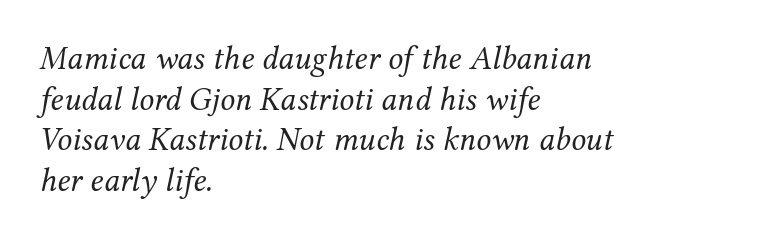
The image shows 33 px regular-weight serif type, italic (leaning right); set left-aligned, line spacing 1.23x, normal letter spacing, not underlined; medium stroke contrast and a medium x-height.
